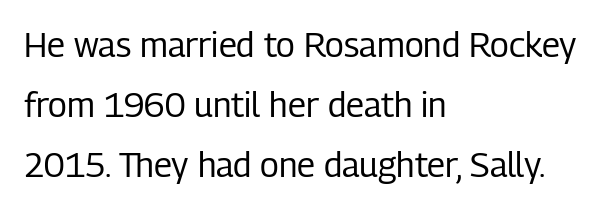
Q: Is the text bold? A: No.
Q: Is the text italic (slanted)? A: No, it is upright.
Q: Is the typeface a serif or a sans-serif typeface? A: Sans-serif.
Q: Is the text underlined? A: No.
Q: How is the paragraph aligned? A: Left-aligned.
Q: Is the spacing between letters normal or unusually wide? A: Normal.
Q: Width (condensed, normal, or wide)? A: Condensed.
Q: Stroke contrast? A: Low.
Q: x-height? A: Medium.
Q: Monospaced? A: No.
